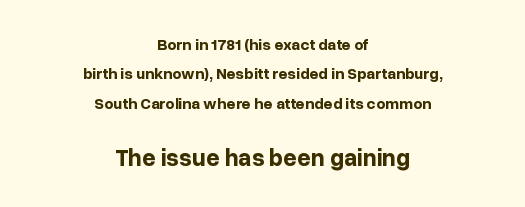
Q: Is the text bold? A: Yes.
Q: Is the text italic (slanted)? A: No, it is upright.
Q: Is the text underlined? A: No.
Q: How is the paragraph aligned? A: Centered.
Q: Is the spacing between letters normal or unusually wide? A: Normal.
Q: Which block of text is set in a larger size, the first (top) or the second (bottom)? A: The second (bottom) one.
